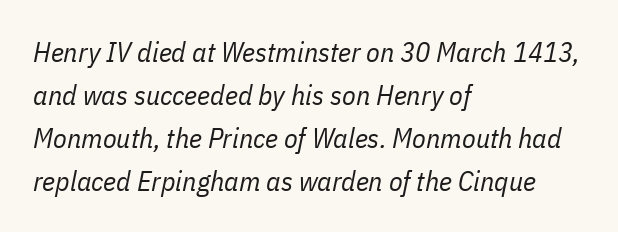
Q: Is the text bold? A: No.
Q: Is the text italic (slanted)? A: Yes, it leans right by about 11 degrees.
Q: Is the text underlined? A: No.
Q: How is the paragraph aligned? A: Left-aligned.
Q: Is the spacing between letters normal or unusually wide? A: Normal.
Q: Is the spacing between lines tight, normal or loose? A: Normal.
Q: Width (condensed, normal, or wide)? A: Condensed.
Q: Stroke contrast? A: Low.
Q: x-height? A: Medium.
Q: Monospaced? A: No.
